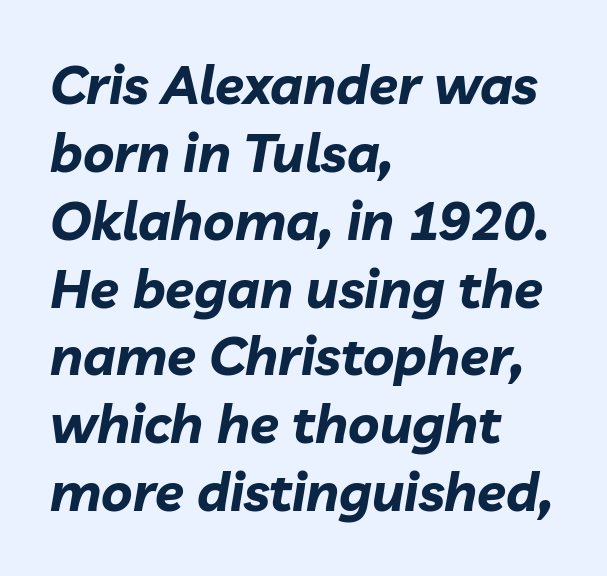
The image shows 53 px bold type, italic (leaning right); set left-aligned, normal line spacing (1.28x), normal letter spacing, not underlined; low stroke contrast and a medium x-height.
